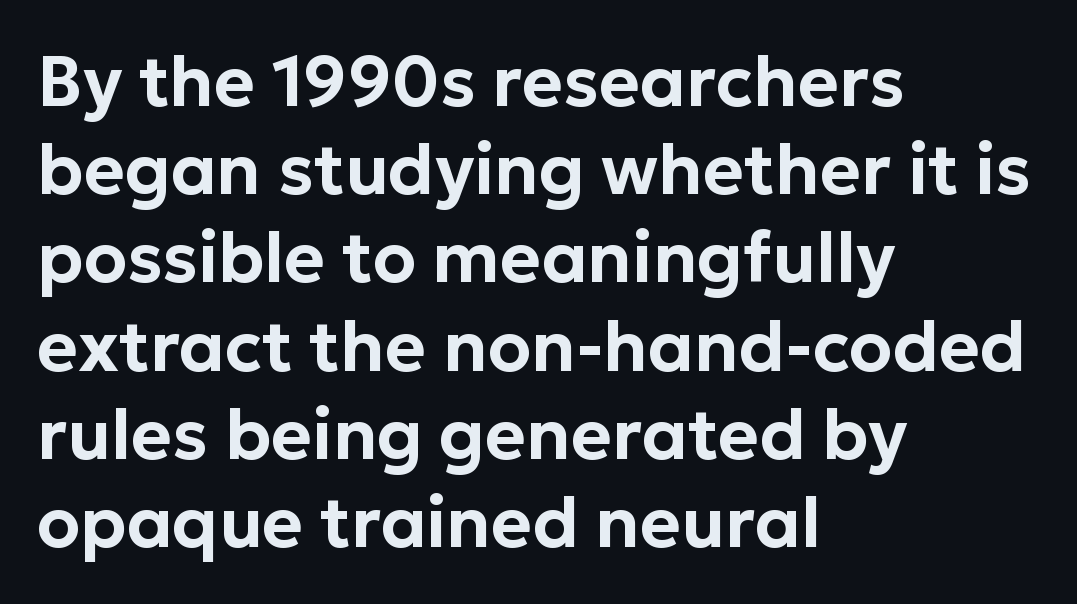
{"serif": "no", "italic": "no", "width": "normal", "stroke_contrast": "low", "x_height": "medium", "monospaced": "no", "underline": "no", "align": "left", "line_spacing": "normal", "line_spacing_ratio": 1.26, "letter_spacing": "normal", "letter_spacing_em": 0.0, "glyph_px": 70}
